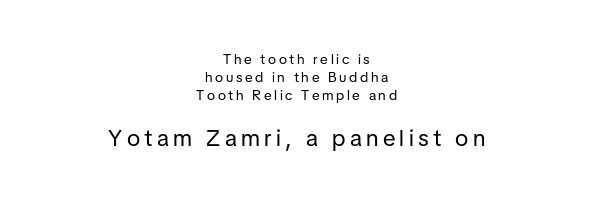
Q: Is the text bold? A: No.
Q: Is the text italic (slanted)? A: No, it is upright.
Q: Is the text underlined? A: No.
Q: How is the paragraph aligned? A: Centered.
Q: Is the spacing between lines tight, normal or loose? A: Normal.
Q: Which block of text is set in a larger size, the first (top) or the second (bottom)? A: The second (bottom) one.
